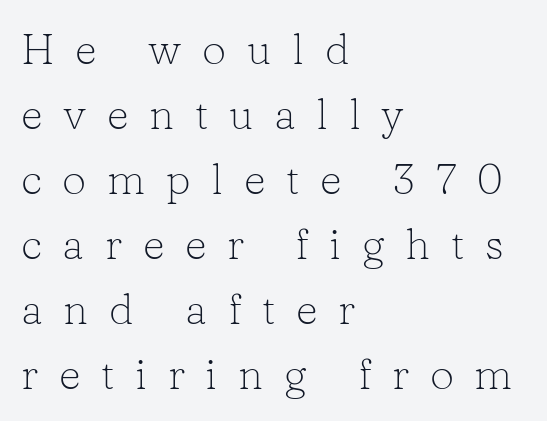
Q: Is the text bold? A: No.
Q: Is the text italic (slanted)? A: No, it is upright.
Q: Is the typeface a serif or a sans-serif typeface? A: Serif.
Q: Is the text underlined? A: No.
Q: How is the paragraph aligned? A: Left-aligned.
Q: Is the spacing between letters normal or unusually wide? A: Unusually wide.
Q: Is the spacing between lines tight, normal or loose? A: Normal.
Q: Width (condensed, normal, or wide)? A: Normal.
Q: Stroke contrast? A: Low.
Q: x-height? A: Medium.
Q: Monospaced? A: No.
